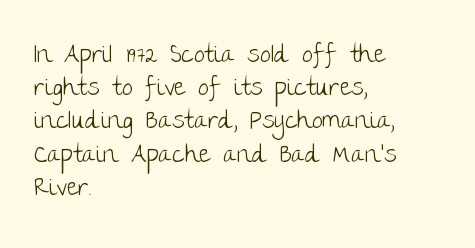
The image shows 25 px text type, upright; set left-aligned, normal line spacing (1.33x), normal letter spacing, not underlined.
